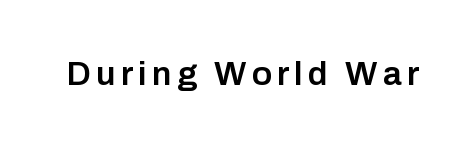
The image shows 34 px semibold sans-serif type, upright; set not underlined; low stroke contrast and a medium x-height.
